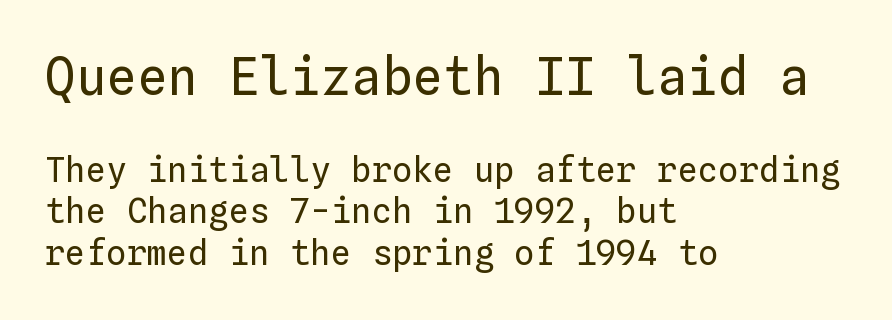
Q: Is the text bold? A: No.
Q: Is the text italic (slanted)? A: No, it is upright.
Q: Is the text underlined? A: No.
Q: How is the paragraph aligned? A: Left-aligned.
Q: Is the spacing between letters normal or unusually wide? A: Normal.
Q: Which block of text is set in a larger size, the first (top) or the second (bottom)? A: The first (top) one.
Q: Width (condensed, normal, or wide)? A: Normal.
Q: Stroke contrast? A: Low.
Q: x-height? A: Medium.
Q: Monospaced? A: Yes.
